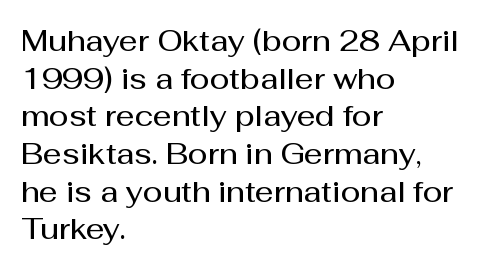
Q: Is the text bold? A: Semi-bold.
Q: Is the text italic (slanted)? A: No, it is upright.
Q: Is the typeface a serif or a sans-serif typeface? A: Sans-serif.
Q: Is the text underlined? A: No.
Q: How is the paragraph aligned? A: Left-aligned.
Q: Is the spacing between letters normal or unusually wide? A: Normal.
Q: Is the spacing between lines tight, normal or loose? A: Normal.
Q: Width (condensed, normal, or wide)? A: Normal.
Q: Stroke contrast? A: Medium.
Q: x-height? A: Medium.
Q: Monospaced? A: No.
